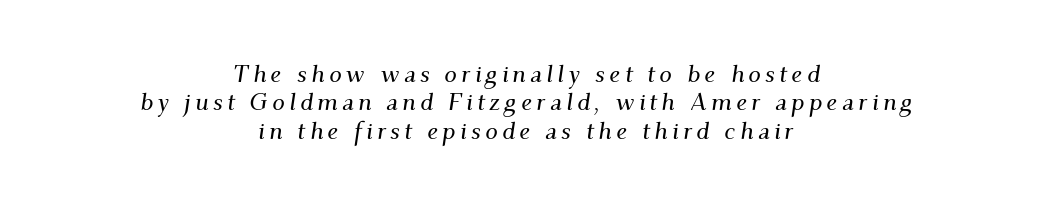
Very little white space separates one row of letters from the next. Would a proofreader flag this as italicized? Yes. If you folded the block vertically in half, each line would mirror itself in length. Each row of text sits above clean, open space.
